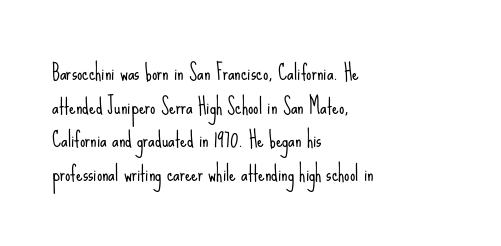
Q: Is the text bold? A: No.
Q: Is the text italic (slanted)? A: No, it is upright.
Q: Is the text underlined? A: No.
Q: How is the paragraph aligned? A: Left-aligned.
Q: Is the spacing between letters normal or unusually wide? A: Normal.
Q: Is the spacing between lines tight, normal or loose? A: Normal.
